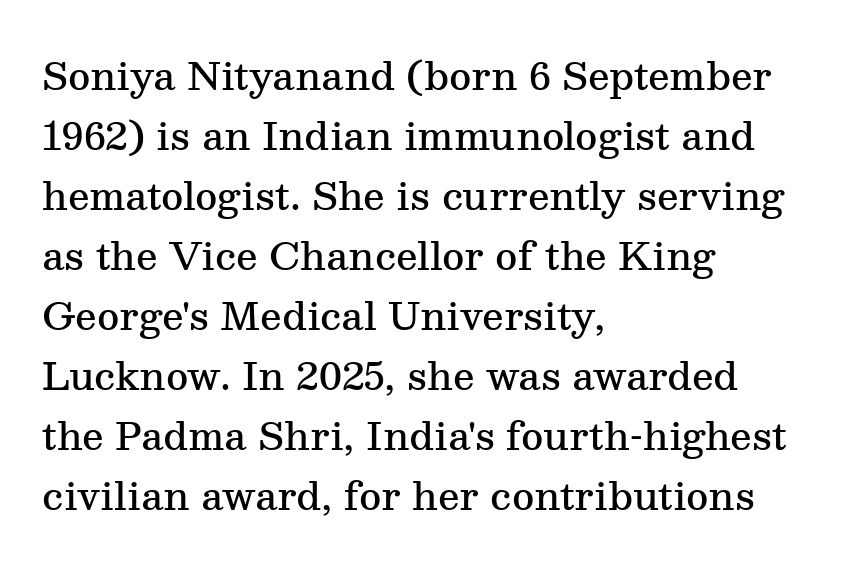
{"serif": "yes", "italic": "no", "bold": "semi", "weight": "semibold", "width": "normal", "stroke_contrast": "medium", "x_height": "medium", "monospaced": "no", "underline": "no", "align": "left", "line_spacing": "normal", "line_spacing_ratio": 1.58, "letter_spacing": "normal", "letter_spacing_em": 0.0, "glyph_px": 38}
